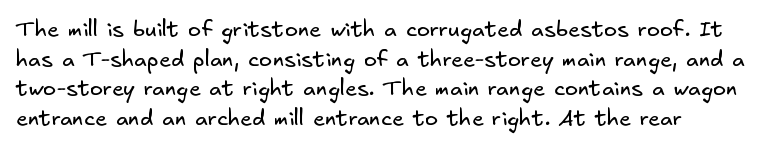
Q: Is the text bold? A: No.
Q: Is the text underlined? A: No.
Q: How is the paragraph aligned? A: Left-aligned.
Q: Is the spacing between letters normal or unusually wide? A: Normal.
Q: Is the spacing between lines tight, normal or loose? A: Normal.
